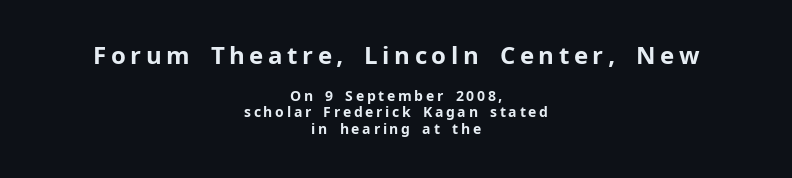
{"italic": "no", "bold": "yes", "underline": "no", "align": "center", "line_spacing_ratio": 1.16, "larger_block": "first", "size_ratio": 1.71, "glyph_px": 24}
